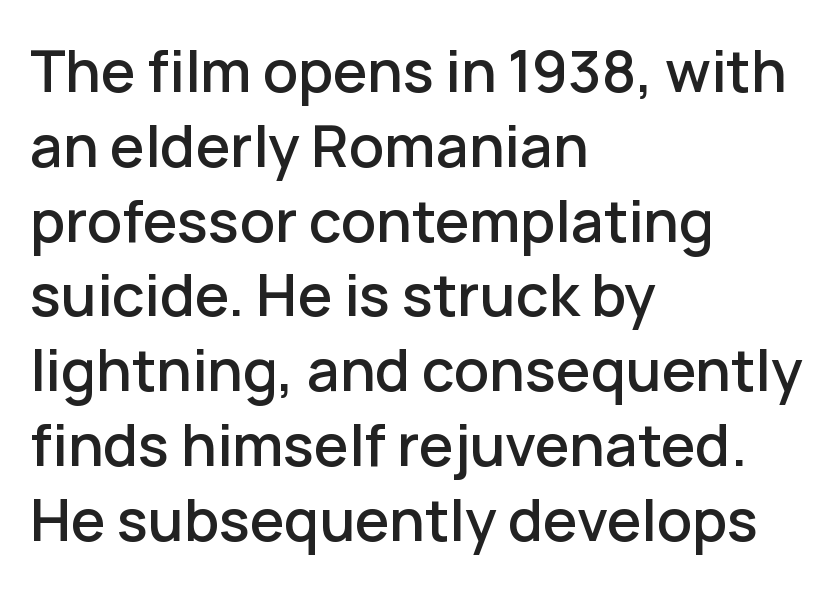
The image shows 58 px sans-serif type, upright; set left-aligned, normal line spacing (1.29x), normal letter spacing, not underlined; low stroke contrast and a medium x-height.
